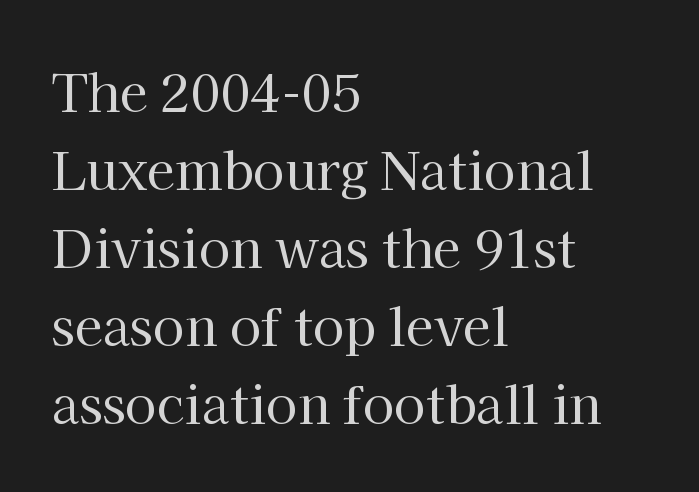
Q: Is the text bold? A: No.
Q: Is the text italic (slanted)? A: No, it is upright.
Q: Is the typeface a serif or a sans-serif typeface? A: Serif.
Q: Is the text underlined? A: No.
Q: How is the paragraph aligned? A: Left-aligned.
Q: Is the spacing between letters normal or unusually wide? A: Normal.
Q: Is the spacing between lines tight, normal or loose? A: Normal.
Q: Width (condensed, normal, or wide)? A: Normal.
Q: Stroke contrast? A: High.
Q: x-height? A: Medium.
Q: Monospaced? A: No.
